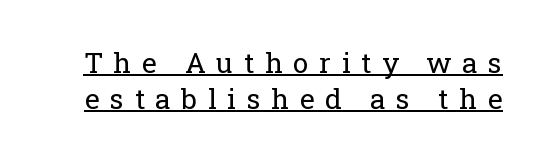
Q: Is the text bold? A: No.
Q: Is the text italic (slanted)? A: No, it is upright.
Q: Is the typeface a serif or a sans-serif typeface? A: Serif.
Q: Is the text underlined? A: Yes.
Q: Is the spacing between letters normal or unusually wide? A: Unusually wide.
Q: Is the spacing between lines tight, normal or loose? A: Normal.
Q: Width (condensed, normal, or wide)? A: Normal.
Q: Stroke contrast? A: Low.
Q: x-height? A: Medium.
Q: Monospaced? A: No.
